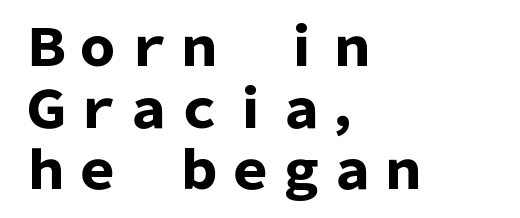
The image shows 51 px heavy sans-serif type, upright; set left-aligned, line spacing 1.21x, normal letter spacing, not underlined; low stroke contrast and a medium x-height.
